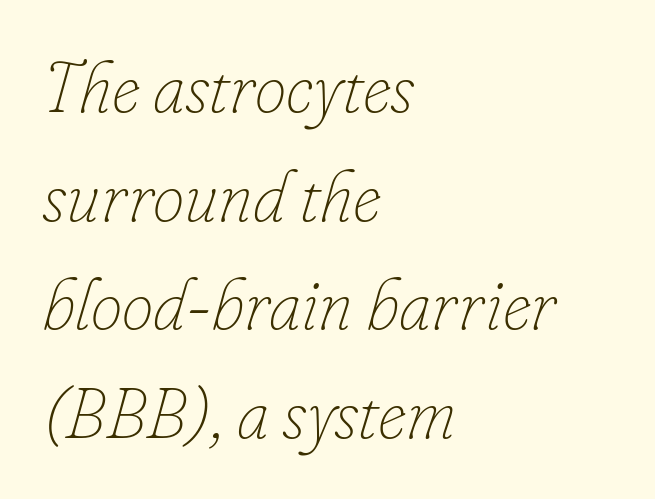
All the whitespace from short lines collects on the right. Stem width sits at or under what a default text font uses. You could not count columns in this text — the font is proportionally spaced. Descender tails drop into unmarked territory.
